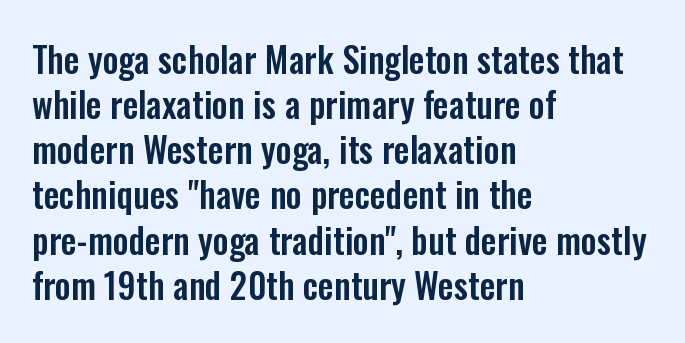
Q: Is the text italic (slanted)? A: No, it is upright.
Q: Is the typeface a serif or a sans-serif typeface? A: Sans-serif.
Q: Is the text underlined? A: No.
Q: How is the paragraph aligned? A: Left-aligned.
Q: Is the spacing between letters normal or unusually wide? A: Normal.
Q: Is the spacing between lines tight, normal or loose? A: Normal.
Q: Width (condensed, normal, or wide)? A: Condensed.
Q: Stroke contrast? A: Low.
Q: x-height? A: Medium.
Q: Monospaced? A: No.
